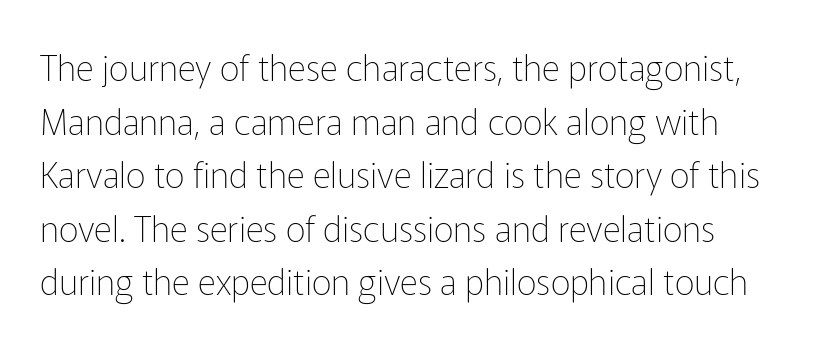
Q: Is the text bold? A: No.
Q: Is the text italic (slanted)? A: No, it is upright.
Q: Is the typeface a serif or a sans-serif typeface? A: Sans-serif.
Q: Is the text underlined? A: No.
Q: Is the spacing between letters normal or unusually wide? A: Normal.
Q: Is the spacing between lines tight, normal or loose? A: Normal.
Q: Width (condensed, normal, or wide)? A: Normal.
Q: Stroke contrast? A: Low.
Q: x-height? A: Medium.
Q: Monospaced? A: No.
